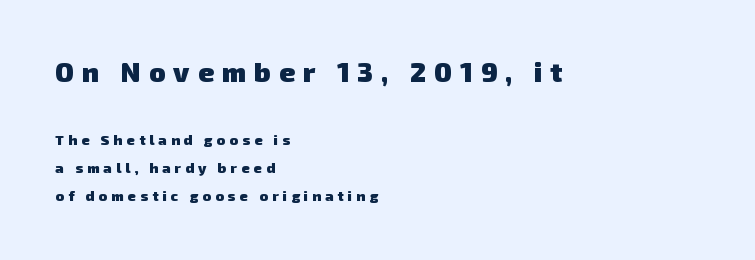
Q: Is the text bold? A: Yes.
Q: Is the text underlined? A: No.
Q: How is the paragraph aligned? A: Left-aligned.
Q: Is the spacing between letters normal or unusually wide? A: Unusually wide.
Q: Is the spacing between lines tight, normal or loose? A: Loose.
Q: Which block of text is set in a larger size, the first (top) or the second (bottom)? A: The first (top) one.
